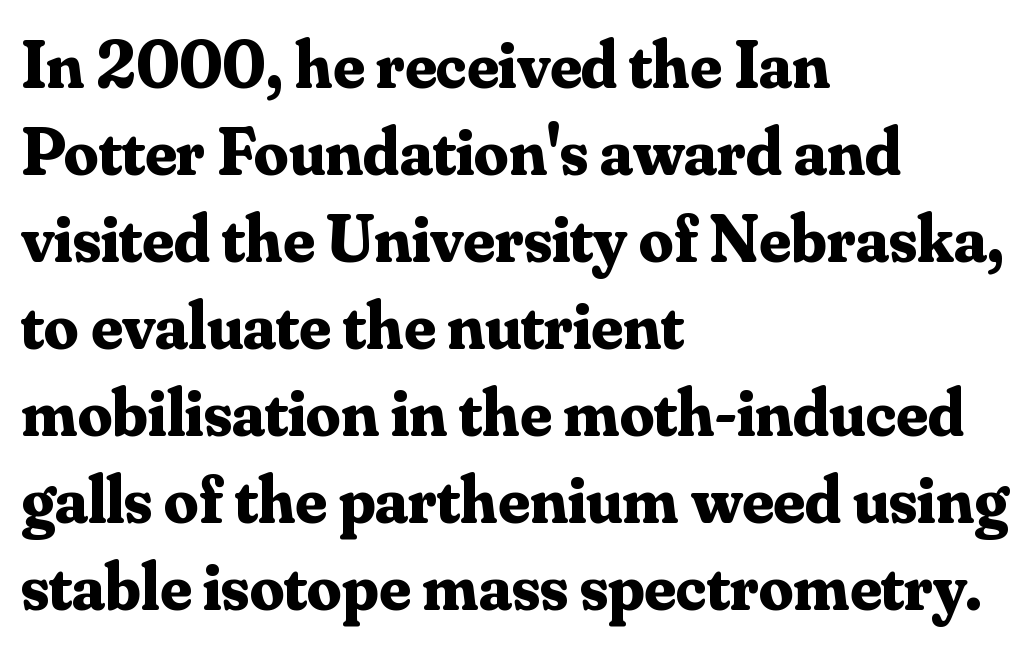
Q: Is the text bold? A: Yes.
Q: Is the text italic (slanted)? A: No, it is upright.
Q: Is the typeface a serif or a sans-serif typeface? A: Serif.
Q: Is the text underlined? A: No.
Q: How is the paragraph aligned? A: Left-aligned.
Q: Is the spacing between letters normal or unusually wide? A: Normal.
Q: Is the spacing between lines tight, normal or loose? A: Normal.
Q: Width (condensed, normal, or wide)? A: Normal.
Q: Stroke contrast? A: Medium.
Q: x-height? A: Small.
Q: Monospaced? A: No.
